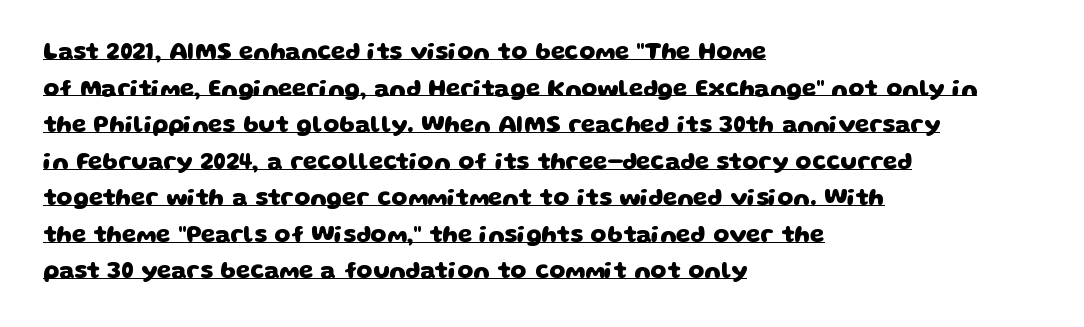
Teacher's note: observe the even left margin — that is flush-left alignment. These words are printed bold, with thick strokes throughout. Normally led — the rows are evenly, conventionally spaced. Spacing between characters is what you'd get straight out of the box. This sample carries an underscore along the baseline area.
